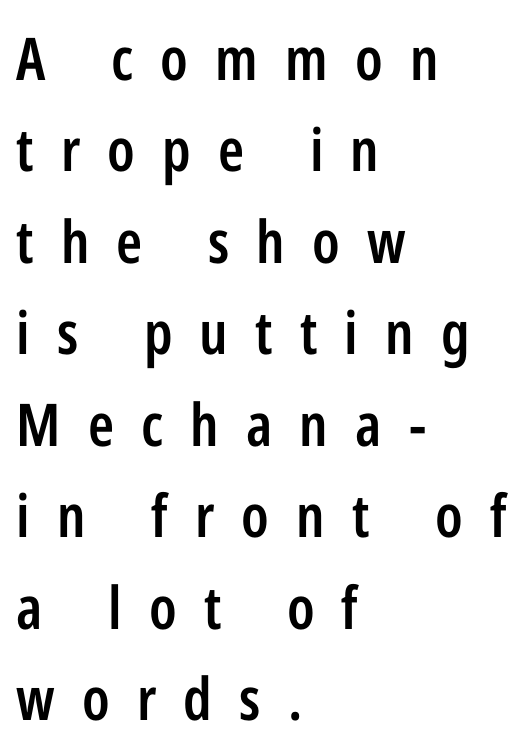
Q: Is the text bold? A: Semi-bold.
Q: Is the text italic (slanted)? A: No, it is upright.
Q: Is the typeface a serif or a sans-serif typeface? A: Sans-serif.
Q: Is the text underlined? A: No.
Q: How is the paragraph aligned? A: Left-aligned.
Q: Is the spacing between letters normal or unusually wide? A: Unusually wide.
Q: Is the spacing between lines tight, normal or loose? A: Normal.
Q: Width (condensed, normal, or wide)? A: Condensed.
Q: Stroke contrast? A: Low.
Q: x-height? A: Medium.
Q: Monospaced? A: No.
